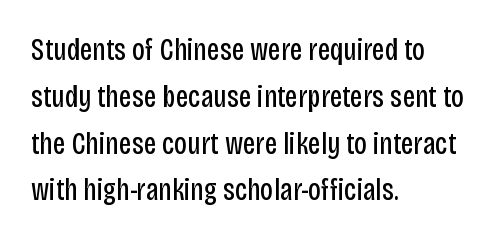
The image shows 31 px regular-weight, condensed sans-serif type, upright; set left-aligned, normal line spacing (1.51x), normal letter spacing, not underlined; low stroke contrast and a large x-height.
